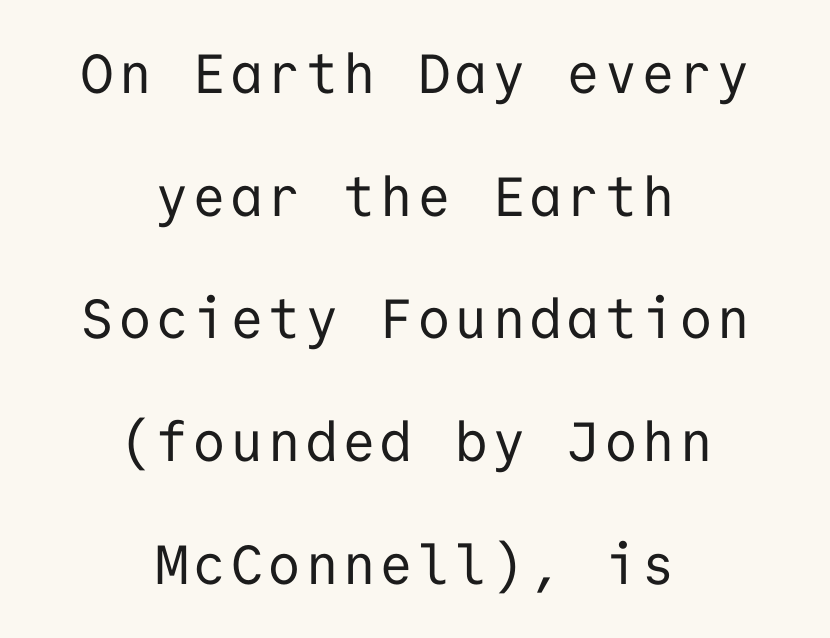
The image shows 55 px regular-weight sans-serif type, upright, monospaced; set centered, loose line spacing (2.23x), not underlined; low stroke contrast and a medium x-height.
